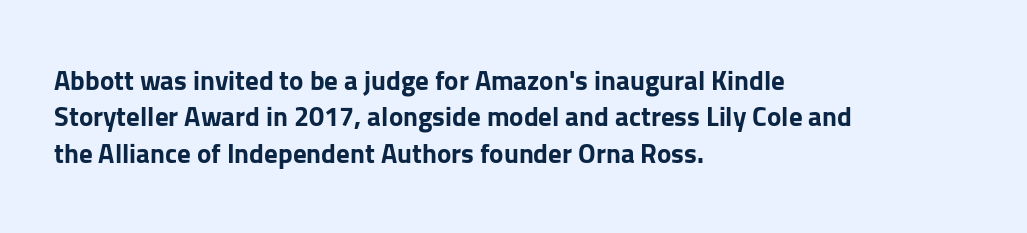
The image shows 27 px bold type, upright; set left-aligned, normal line spacing (1.35x), normal letter spacing, not underlined.
